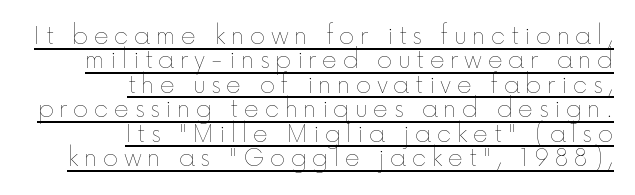
Glyph-to-glyph distance is far greater than everyday printed text. The type sits square on the baseline with zero lean. The rendering uses a small line-height, squeezing the rows. No chunkiness to these letters — they're not bold. Each line of the rendering has a horizontal stroke beneath the glyphs. In CSS terms this would be text-align: right.
